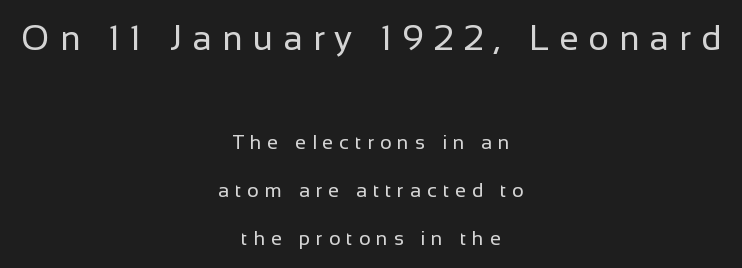
{"serif": "no", "italic": "no", "bold": "no", "weight": "regular", "width": "normal", "stroke_contrast": "low", "x_height": "medium", "monospaced": "no", "underline": "no", "align": "center", "line_spacing": "loose", "line_spacing_ratio": 2.4, "letter_spacing": "wide", "letter_spacing_em": 0.29, "larger_block": "first", "size_ratio": 1.75, "glyph_px": 35}
